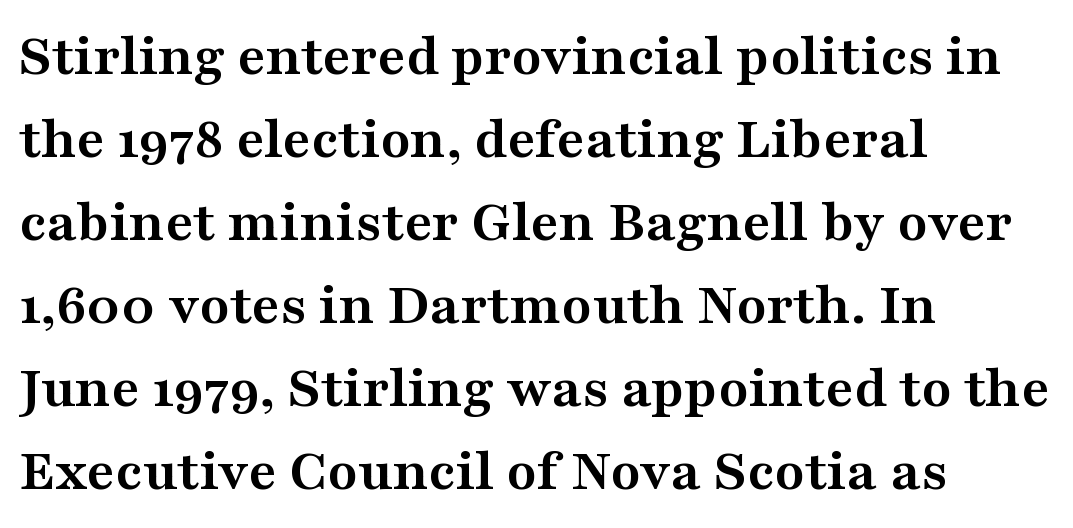
The image shows 61 px semibold, wide serif type, upright; set left-aligned, normal line spacing (1.36x), normal letter spacing, not underlined; medium stroke contrast and a medium x-height.
